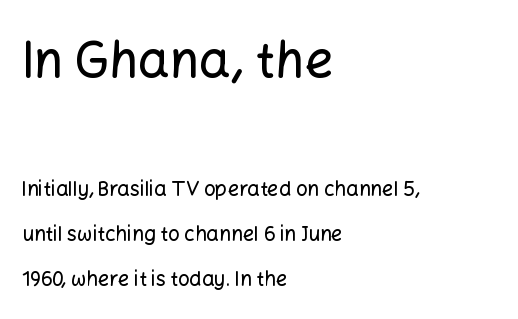
The face used here is rendered with its standard letterfit. The upper block of text is set noticeably larger than the block beneath it. The type family on display is of the sans-serif kind. The space between consecutive lines is lavish. The foot of each line stays bare and open.
